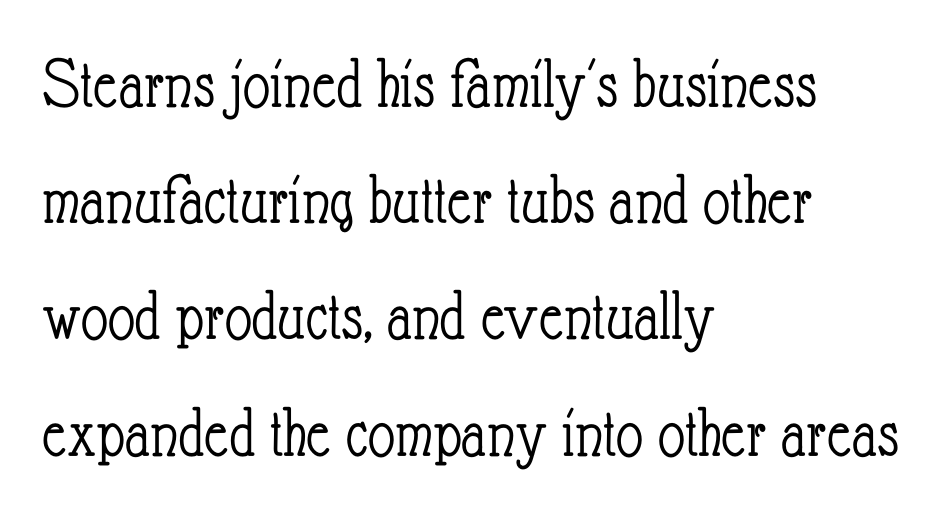
Q: Is the text bold? A: No.
Q: Is the text italic (slanted)? A: No, it is upright.
Q: Is the text underlined? A: No.
Q: How is the paragraph aligned? A: Left-aligned.
Q: Is the spacing between letters normal or unusually wide? A: Normal.
Q: Is the spacing between lines tight, normal or loose? A: Normal.
Q: Width (condensed, normal, or wide)? A: Condensed.
Q: Stroke contrast? A: Low.
Q: x-height? A: Small.
Q: Monospaced? A: No.
